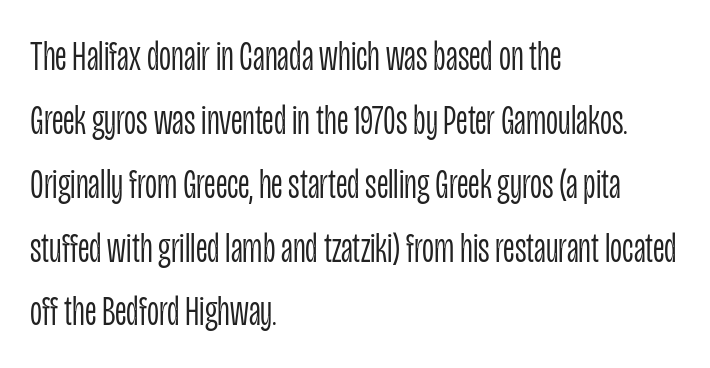
Normally led — the rows are evenly, conventionally spaced. The string is rendered with underlining switched off. Is the type heavy? It reads as light-to-regular instead. Serifs: no, the terminals of the letterforms are clean. Note the varied advance widths — an 'i' is clearly narrower than an 'm'. The axis of the letterforms is exactly vertical.
